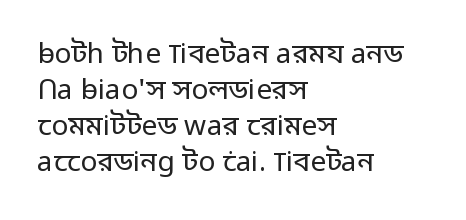
Looks like regular typesetting: each glyph gets only the width it needs. Compared with a typical body face, this is equally light or lighter still. Regarding leading, the lines here are spaced in the standard way. Short and long lines alike share a common starting point at left. Regarding serifs, this sample does without them.
